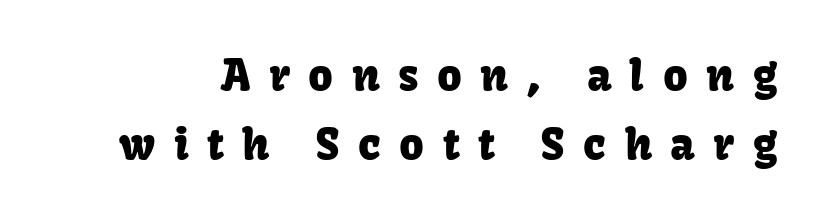
What stands out about the letter spacing? Its width — letters are far apart. A typesetter would call this proportional, since set widths differ per character. Stroke terminals: plain, sans-serif. The axis of the letterforms is exactly vertical.
